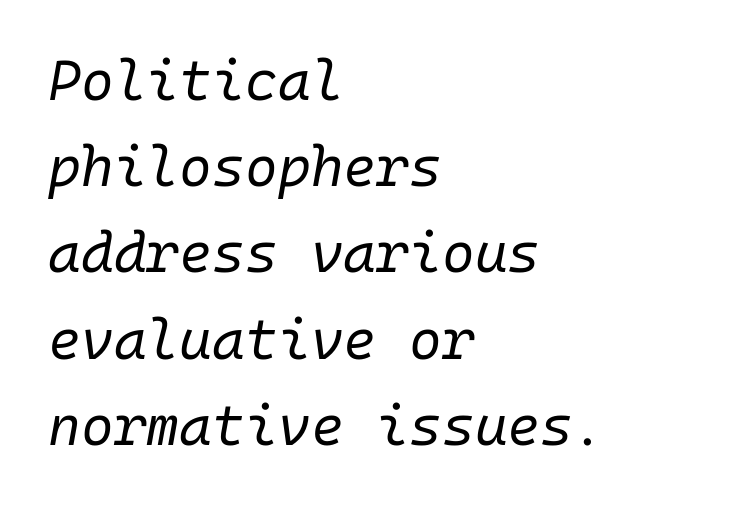
A typesetter would call this zero additional tracking. Fixed-width glyphs throughout — classic coding-font behaviour. Yep, that's italic — everything's leaning. Students, observe: this is what conventionally led text looks like. Words float on clear page, feet unadorned.
